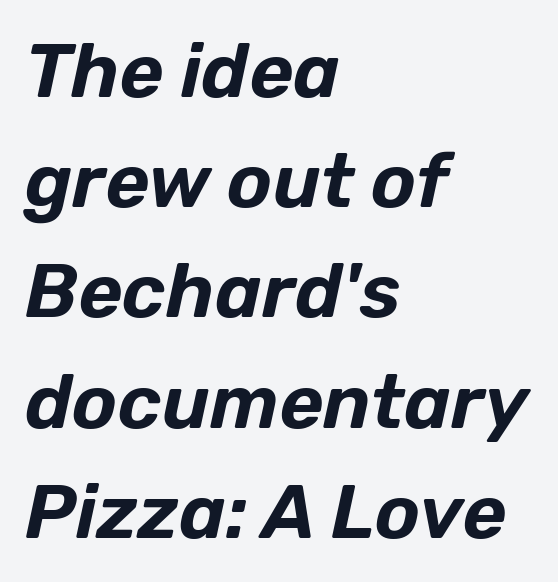
The image shows 76 px text type, italic (leaning right); set left-aligned, normal line spacing (1.45x), normal letter spacing, not underlined; low stroke contrast and a medium x-height.
